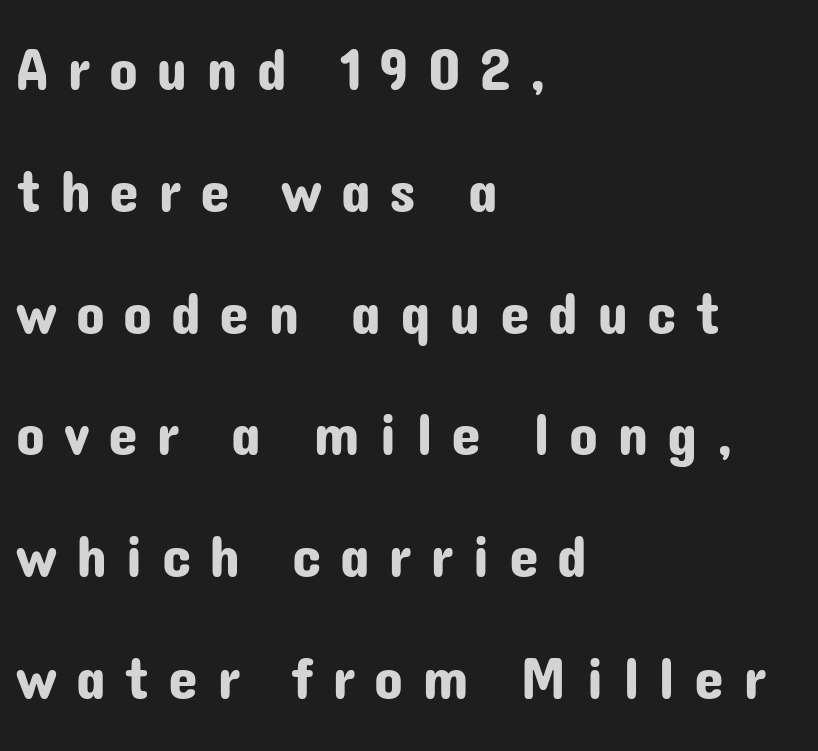
{"serif": "no", "italic": "no", "width": "normal", "stroke_contrast": "low", "x_height": "medium", "monospaced": "no", "underline": "no", "align": "left", "line_spacing": "loose", "line_spacing_ratio": 2.03, "letter_spacing": "wide", "letter_spacing_em": 0.31, "glyph_px": 60}
